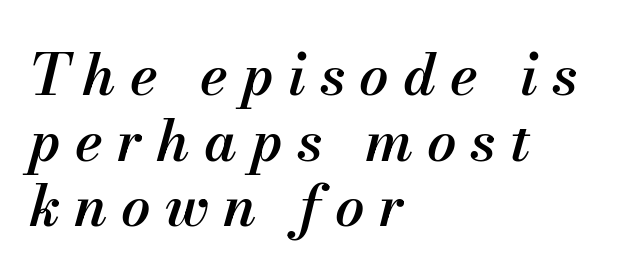
The face used here has a pronounced slope to its letters. Tightly led — the rows are bunched. One-word summary of the alignment: left. Check under the words: just untouched page. Loose tracking; the words dissolve into strings of separated letters. Weight check: semibold — heavier than regular, not quite bold.
